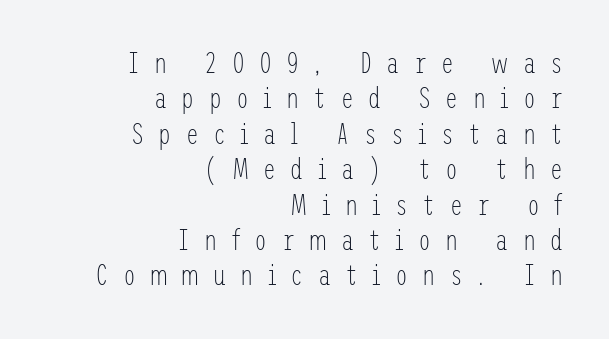
Q: Is the text bold? A: No.
Q: Is the text italic (slanted)? A: No, it is upright.
Q: Is the typeface a serif or a sans-serif typeface? A: Sans-serif.
Q: Is the text underlined? A: No.
Q: How is the paragraph aligned? A: Right-aligned.
Q: Is the spacing between letters normal or unusually wide? A: Unusually wide.
Q: Width (condensed, normal, or wide)? A: Condensed.
Q: Stroke contrast? A: Low.
Q: x-height? A: Medium.
